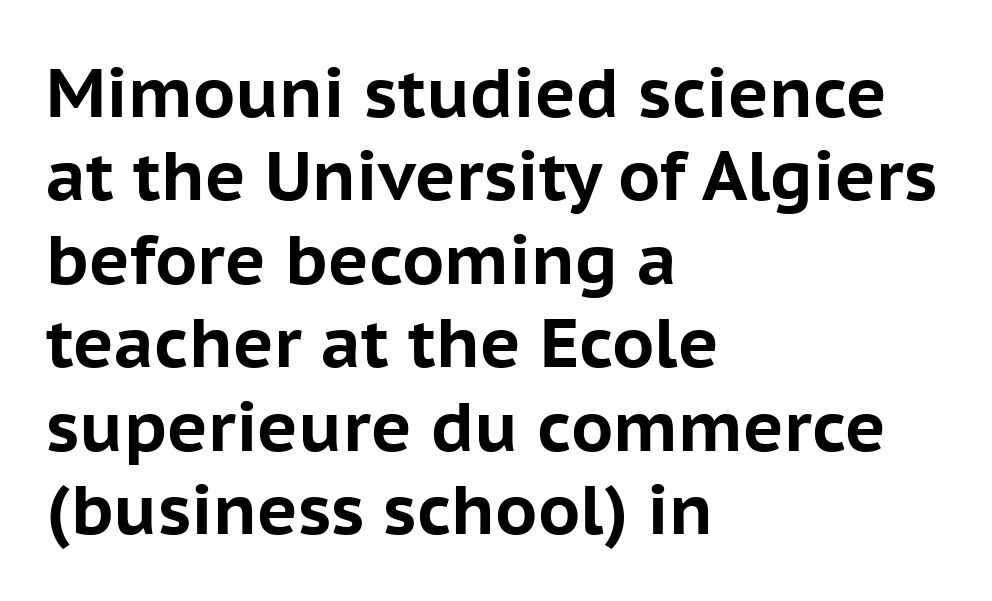
{"serif": "no", "italic": "no", "bold": "yes", "weight": "bold", "width": "normal", "stroke_contrast": "low", "x_height": "medium", "monospaced": "no", "underline": "no", "align": "left", "line_spacing_ratio": 1.21, "letter_spacing": "normal", "letter_spacing_em": 0.0, "glyph_px": 69}
